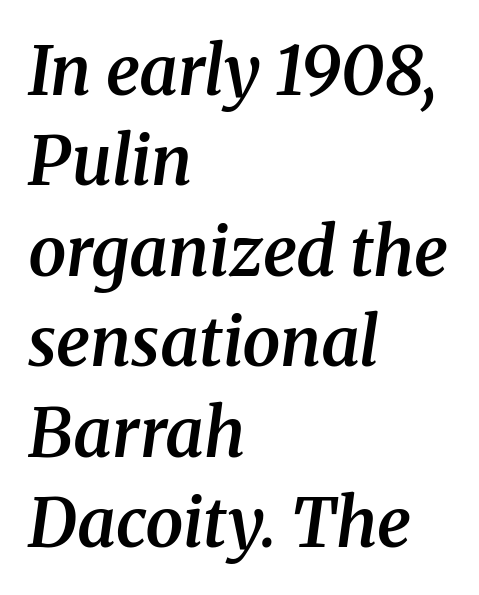
The image shows 68 px semibold serif type, italic (leaning right); set left-aligned, normal line spacing (1.33x), normal letter spacing, not underlined; medium stroke contrast and a medium x-height.
